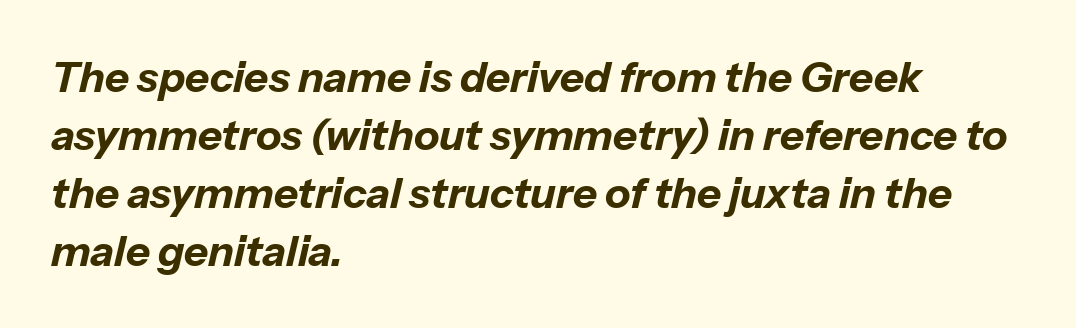
Q: Is the text bold? A: Yes.
Q: Is the text italic (slanted)? A: Yes, it leans right by about 13 degrees.
Q: Is the text underlined? A: No.
Q: How is the paragraph aligned? A: Left-aligned.
Q: Is the spacing between letters normal or unusually wide? A: Normal.
Q: Is the spacing between lines tight, normal or loose? A: Normal.
Q: Width (condensed, normal, or wide)? A: Normal.
Q: Stroke contrast? A: Low.
Q: x-height? A: Medium.
Q: Monospaced? A: No.
